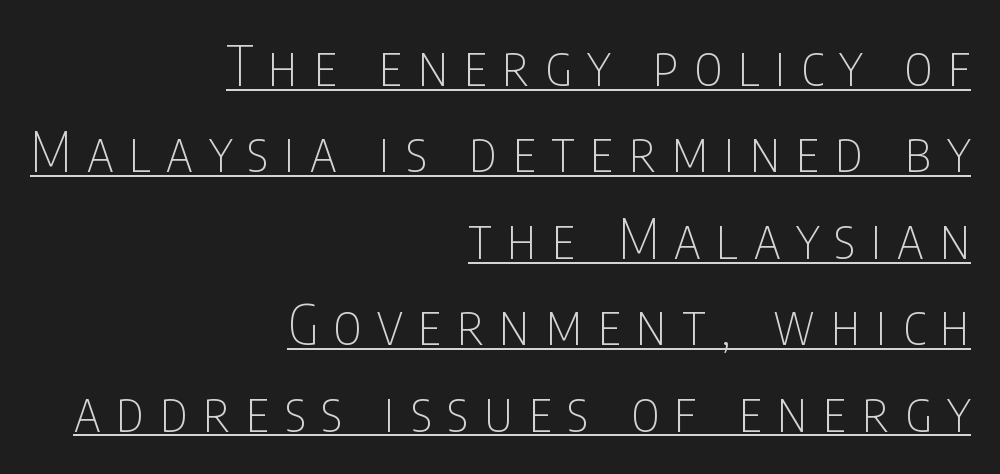
{"serif": "no", "italic": "no", "bold": "no", "weight": "thin", "width": "condensed", "stroke_contrast": "low", "x_height": "large", "monospaced": "no", "underline": "yes", "align": "right", "line_spacing": "normal", "line_spacing_ratio": 1.6, "letter_spacing": "wide", "letter_spacing_em": 0.29, "glyph_px": 54}
